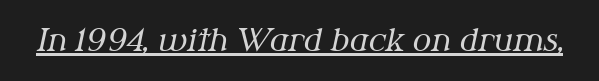
{"serif": "yes", "italic": "yes", "lean": "right", "slant_degrees": 12, "bold": "no", "weight": "regular", "width": "normal", "stroke_contrast": "medium", "x_height": "medium", "monospaced": "no", "underline": "yes", "letter_spacing": "normal", "letter_spacing_em": 0.0, "glyph_px": 31}
